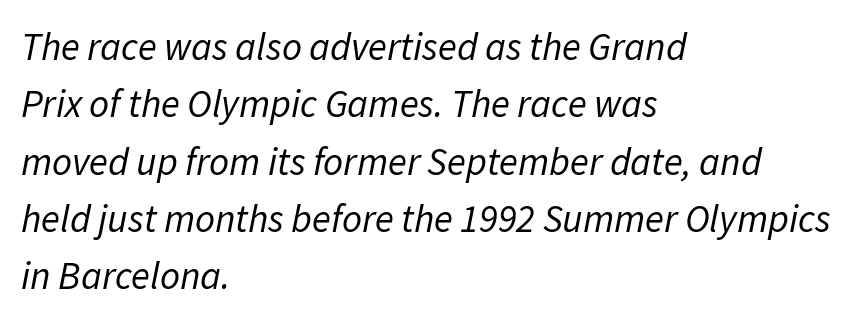
The image shows 39 px regular-weight type, italic (leaning right); set left-aligned, normal line spacing (1.47x), normal letter spacing, not underlined; low stroke contrast and a medium x-height.
